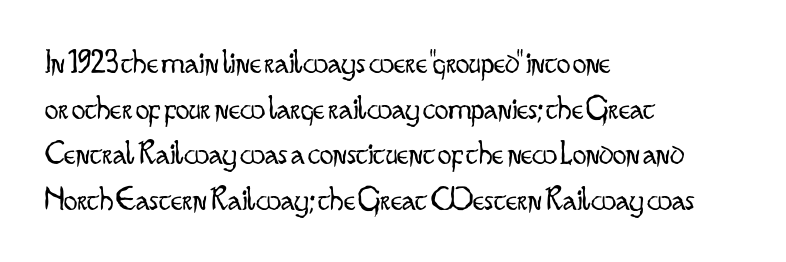
{"serif": "no", "italic": "no", "bold": "no", "weight": "light", "width": "condensed", "stroke_contrast": "low", "x_height": "small", "monospaced": "no", "underline": "no", "align": "left", "line_spacing": "normal", "line_spacing_ratio": 1.34, "letter_spacing": "normal", "letter_spacing_em": 0.0, "glyph_px": 34}
